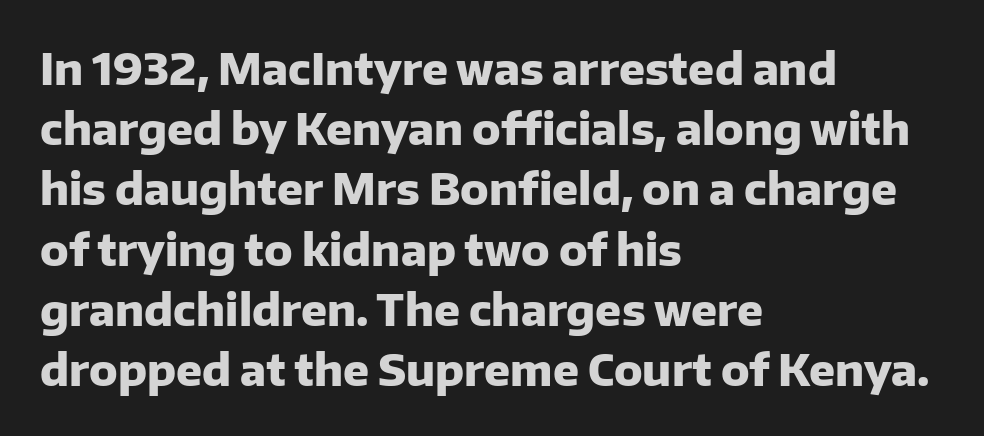
Q: Is the text bold? A: Yes.
Q: Is the text italic (slanted)? A: No, it is upright.
Q: Is the typeface a serif or a sans-serif typeface? A: Sans-serif.
Q: Is the text underlined? A: No.
Q: How is the paragraph aligned? A: Left-aligned.
Q: Is the spacing between letters normal or unusually wide? A: Normal.
Q: Is the spacing between lines tight, normal or loose? A: Normal.
Q: Width (condensed, normal, or wide)? A: Normal.
Q: Stroke contrast? A: Low.
Q: x-height? A: Medium.
Q: Monospaced? A: No.
